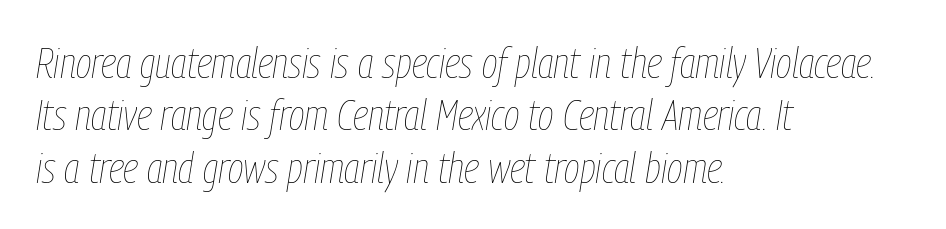
{"italic": "yes", "lean": "right", "slant_degrees": 9, "bold": "no", "weight": "thin", "width": "condensed", "stroke_contrast": "low", "x_height": "medium", "monospaced": "no", "underline": "no", "align": "left", "line_spacing_ratio": 1.22, "letter_spacing": "normal", "letter_spacing_em": 0.0, "glyph_px": 43}
